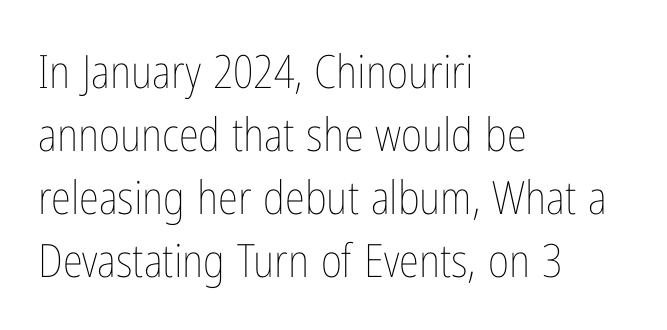
{"italic": "no", "bold": "no", "weight": "thin", "width": "condensed", "stroke_contrast": "low", "x_height": "medium", "monospaced": "no", "underline": "no", "align": "left", "line_spacing": "normal", "line_spacing_ratio": 1.37, "letter_spacing": "normal", "letter_spacing_em": 0.0, "glyph_px": 46}
